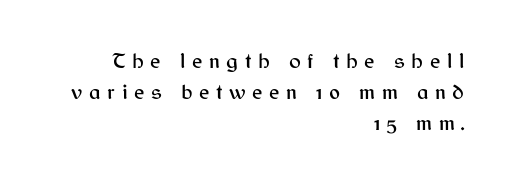
{"italic": "no", "underline": "no", "align": "right", "line_spacing": "normal", "line_spacing_ratio": 1.4, "letter_spacing": "wide", "letter_spacing_em": 0.3, "glyph_px": 22}
